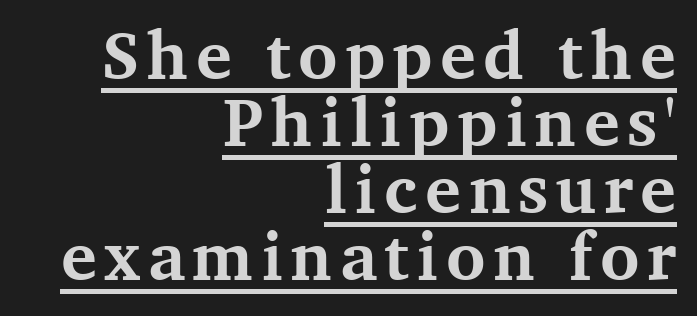
The image shows 67 px bold serif type, upright; set right-aligned, tight line spacing (1.0x), underlined; medium stroke contrast and a medium x-height.
